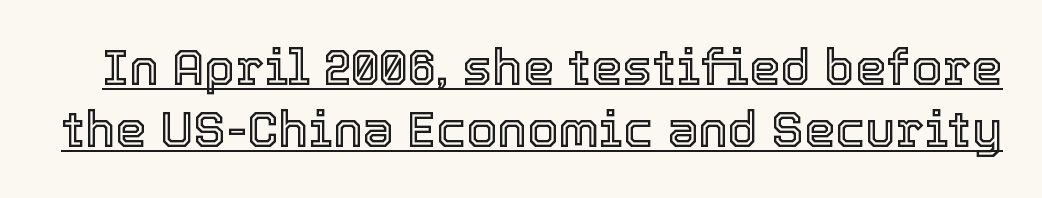
Q: Is the text italic (slanted)? A: No, it is upright.
Q: Is the text underlined? A: Yes.
Q: Is the spacing between letters normal or unusually wide? A: Normal.
Q: Is the spacing between lines tight, normal or loose? A: Normal.
Q: Width (condensed, normal, or wide)? A: Normal.
Q: x-height? A: Medium.
Q: Monospaced? A: No.
